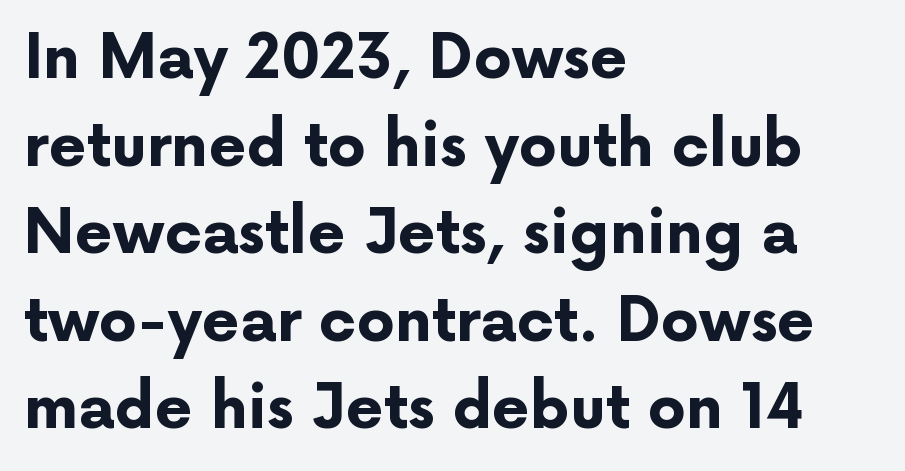
The typesetting leans heavy: a genuine bold. Look at the bottom of the vertical strokes: they stop flat, with no serifs. A clean baseline with only descenders dipping below it. Default kerning and tracking; the words read as compact shapes. Quick note: not italic, upright.
